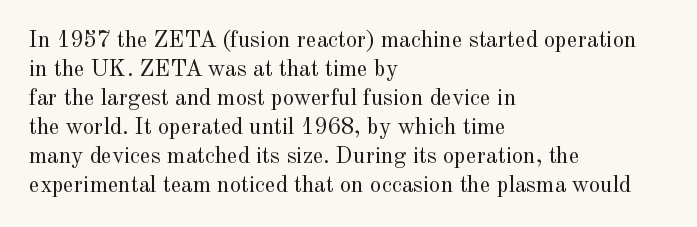
{"italic": "no", "bold": "no", "underline": "no", "align": "left", "line_spacing": "normal", "line_spacing_ratio": 1.26, "letter_spacing": "normal", "letter_spacing_em": 0.0, "glyph_px": 23}
